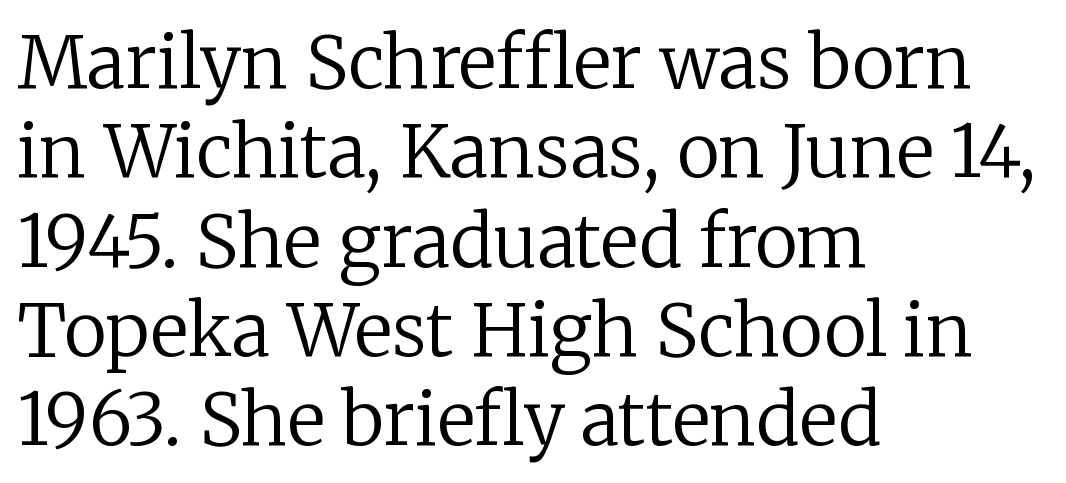
The image shows 72 px regular-weight serif type, upright; set left-aligned, line spacing 1.24x, normal letter spacing, not underlined; low stroke contrast and a medium x-height.
